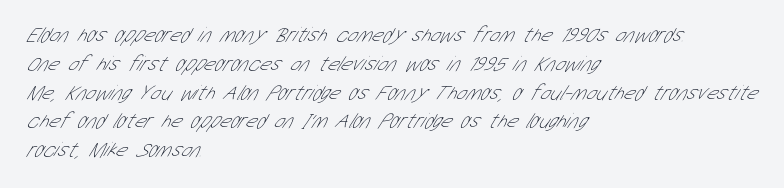
The image shows 21 px text type; set left-aligned, normal line spacing (1.37x), normal letter spacing, not underlined.
